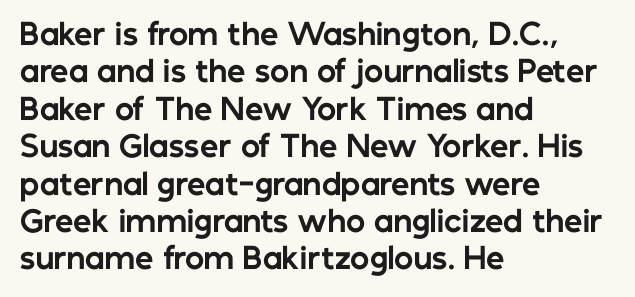
Reading down the block, your eye returns to a fixed left position each line. Vertically, the passage feels balanced, rows spaced as you'd expect. Character widths vary here, with narrow letters taking less room than wide ones. These lines keep a tight, regular rhythm from letter to letter. The typeface chosen for these lines omits serifs. Decoration check: the copy has no underline.
